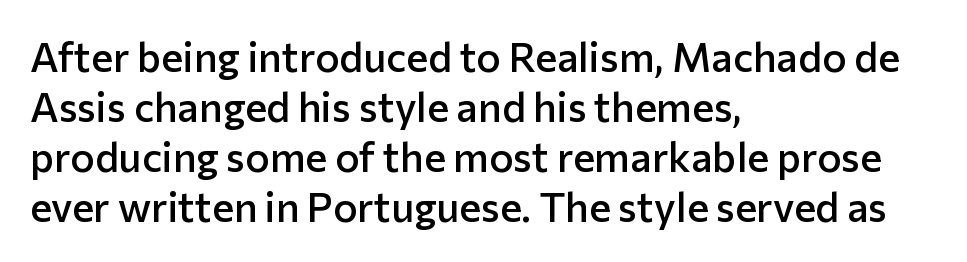
The image shows 41 px semibold sans-serif type, upright; set left-aligned, line spacing 1.22x, normal letter spacing, not underlined; low stroke contrast and a medium x-height.
